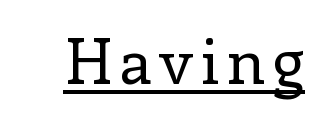
{"serif": "yes", "italic": "no", "bold": "no", "weight": "regular", "width": "normal", "stroke_contrast": "low", "x_height": "medium", "monospaced": "no", "underline": "yes", "glyph_px": 63}
